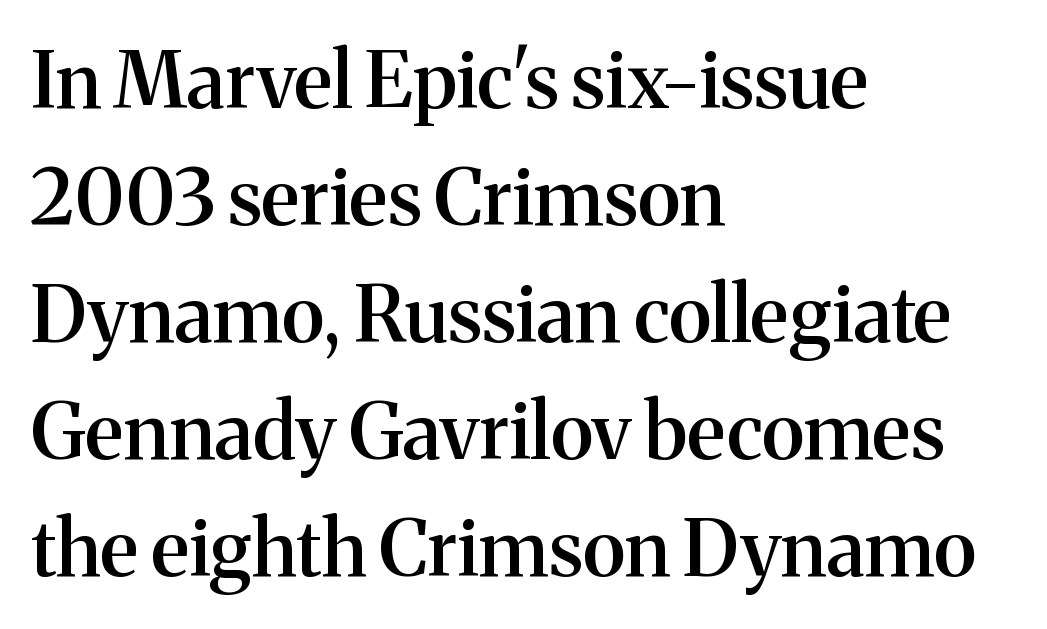
Q: Is the text bold? A: Semi-bold.
Q: Is the text italic (slanted)? A: No, it is upright.
Q: Is the typeface a serif or a sans-serif typeface? A: Serif.
Q: Is the text underlined? A: No.
Q: How is the paragraph aligned? A: Left-aligned.
Q: Is the spacing between letters normal or unusually wide? A: Normal.
Q: Is the spacing between lines tight, normal or loose? A: Normal.
Q: Width (condensed, normal, or wide)? A: Normal.
Q: Stroke contrast? A: Medium.
Q: x-height? A: Medium.
Q: Monospaced? A: No.
